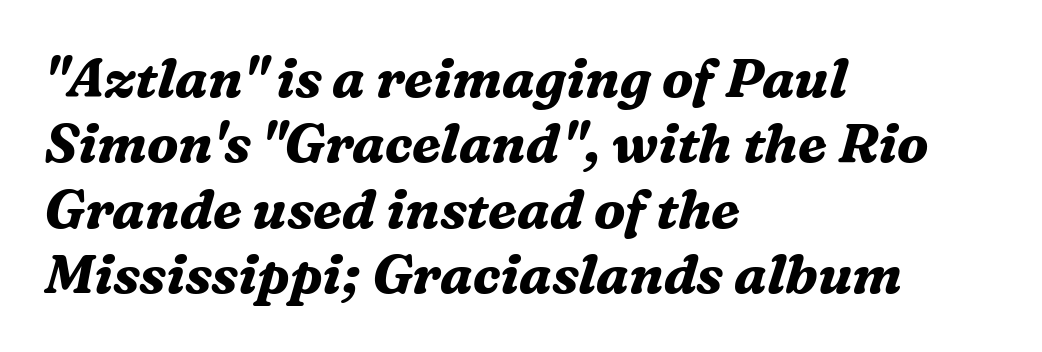
Proportional: the letters do not fall into vertical columns. The glyphs have the mass of a bold cut. The line texture is even and compact thanks to regular tracking. The font's italic variant was chosen for this text. Are there feet on the stems? There are — it's a serif. Short and long lines alike share a common starting point at left.
